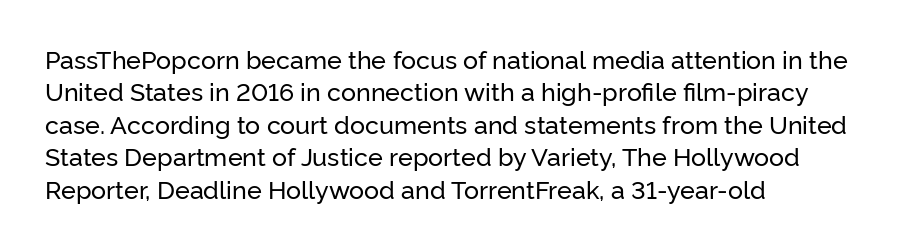
The image shows 25 px text type, upright; set left-aligned, normal line spacing (1.3x), normal letter spacing, not underlined.
